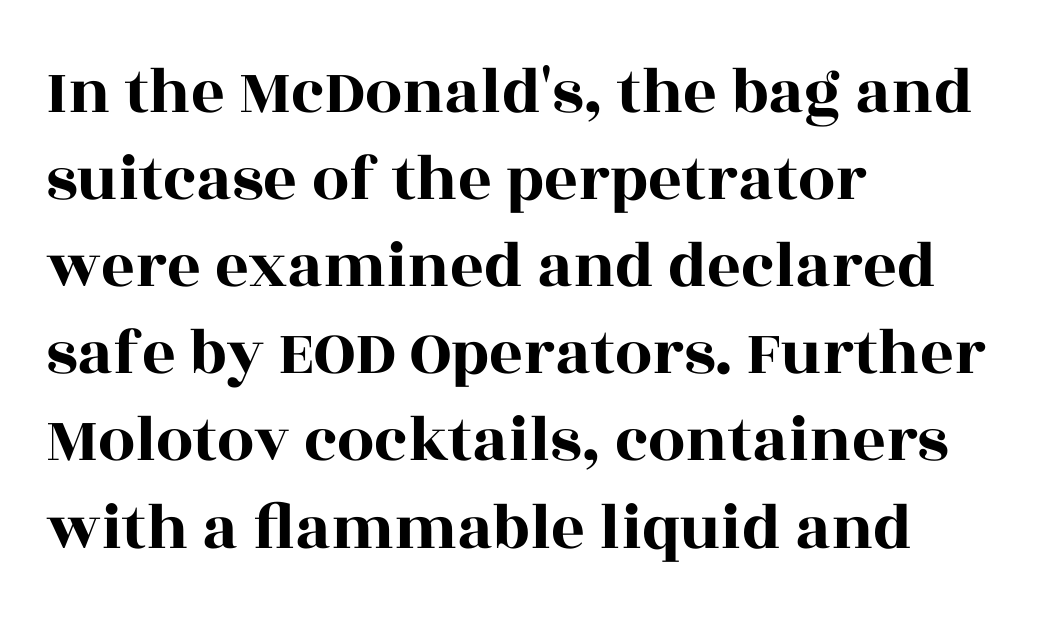
{"serif": "yes", "italic": "no", "width": "wide", "x_height": "large", "monospaced": "no", "underline": "no", "align": "left", "line_spacing": "normal", "line_spacing_ratio": 1.32, "letter_spacing": "normal", "letter_spacing_em": 0.0, "glyph_px": 66}
